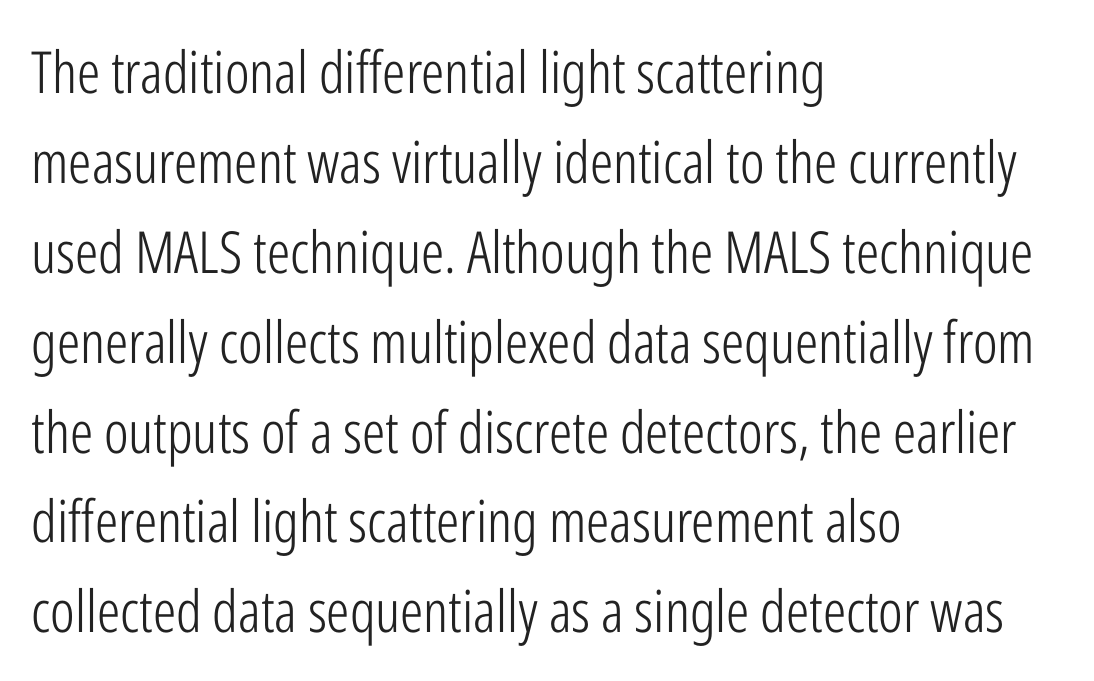
Q: Is the text bold? A: No.
Q: Is the text italic (slanted)? A: No, it is upright.
Q: Is the typeface a serif or a sans-serif typeface? A: Sans-serif.
Q: Is the text underlined? A: No.
Q: How is the paragraph aligned? A: Left-aligned.
Q: Is the spacing between letters normal or unusually wide? A: Normal.
Q: Is the spacing between lines tight, normal or loose? A: Normal.
Q: Width (condensed, normal, or wide)? A: Condensed.
Q: Stroke contrast? A: Low.
Q: x-height? A: Medium.
Q: Monospaced? A: No.
